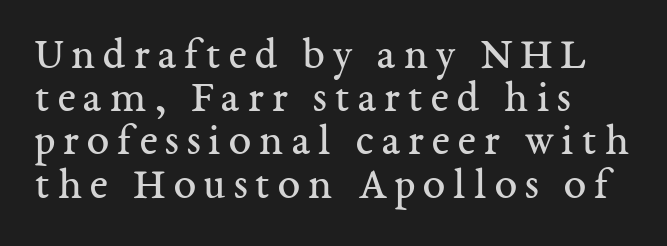
The cut favours lightness, reaching ordinary text weight at its darkest. This sample has the flowing, uneven cadence of proportional lettering. Stroke terminals: seriffed. Every row of glyphs begins at an identical x-position on the left. Unlike italic type, these characters show no tilt at all.
